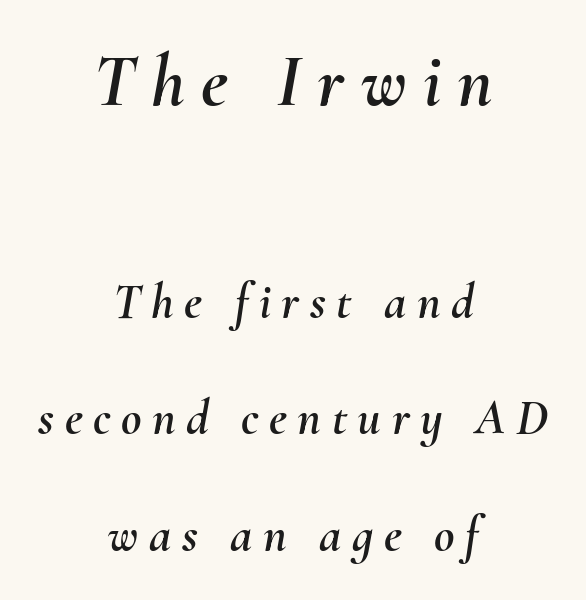
Q: Is the text italic (slanted)? A: Yes, it leans right by about 10 degrees.
Q: Is the text underlined? A: No.
Q: How is the paragraph aligned? A: Centered.
Q: Is the spacing between letters normal or unusually wide? A: Unusually wide.
Q: Is the spacing between lines tight, normal or loose? A: Loose.
Q: Which block of text is set in a larger size, the first (top) or the second (bottom)? A: The first (top) one.
Q: Width (condensed, normal, or wide)? A: Normal.
Q: Stroke contrast? A: Medium.
Q: x-height? A: Small.
Q: Monospaced? A: No.
